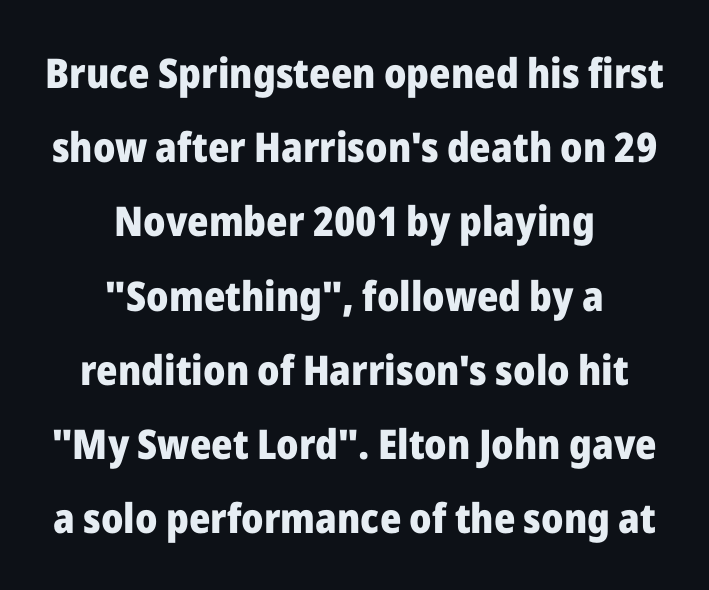
Q: Is the text bold? A: Yes.
Q: Is the text italic (slanted)? A: No, it is upright.
Q: Is the typeface a serif or a sans-serif typeface? A: Sans-serif.
Q: Is the text underlined? A: No.
Q: How is the paragraph aligned? A: Centered.
Q: Is the spacing between letters normal or unusually wide? A: Normal.
Q: Width (condensed, normal, or wide)? A: Normal.
Q: Stroke contrast? A: Low.
Q: x-height? A: Medium.
Q: Monospaced? A: No.
